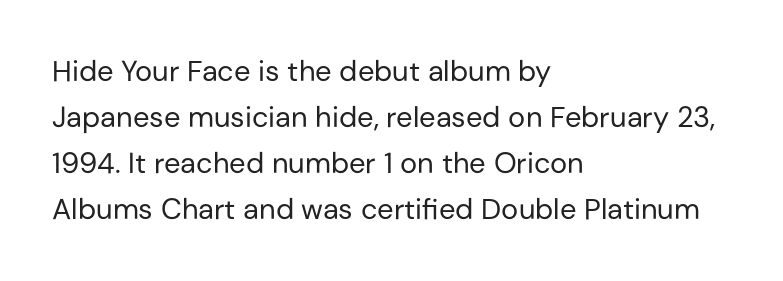
Q: Is the text bold? A: No.
Q: Is the text italic (slanted)? A: No, it is upright.
Q: Is the typeface a serif or a sans-serif typeface? A: Sans-serif.
Q: Is the text underlined? A: No.
Q: How is the paragraph aligned? A: Left-aligned.
Q: Is the spacing between letters normal or unusually wide? A: Normal.
Q: Is the spacing between lines tight, normal or loose? A: Normal.
Q: Width (condensed, normal, or wide)? A: Normal.
Q: Stroke contrast? A: Low.
Q: x-height? A: Medium.
Q: Monospaced? A: No.
